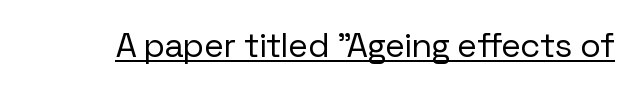
Q: Is the text bold? A: No.
Q: Is the text italic (slanted)? A: No, it is upright.
Q: Is the typeface a serif or a sans-serif typeface? A: Sans-serif.
Q: Is the text underlined? A: Yes.
Q: Is the spacing between letters normal or unusually wide? A: Normal.
Q: Width (condensed, normal, or wide)? A: Normal.
Q: Stroke contrast? A: Low.
Q: x-height? A: Medium.
Q: Monospaced? A: No.
